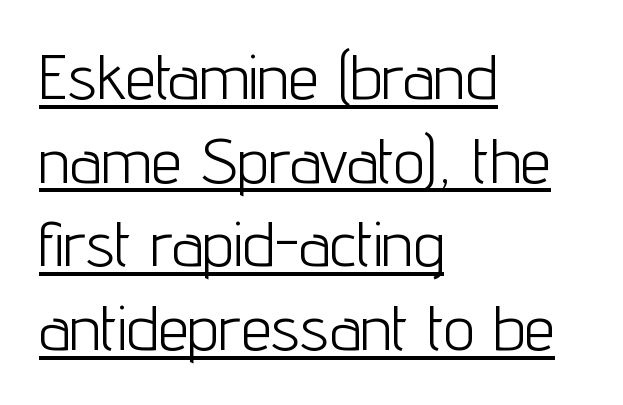
The image shows 62 px light, condensed sans-serif type, upright; set left-aligned, normal line spacing (1.35x), normal letter spacing, underlined; low stroke contrast and a medium x-height.
